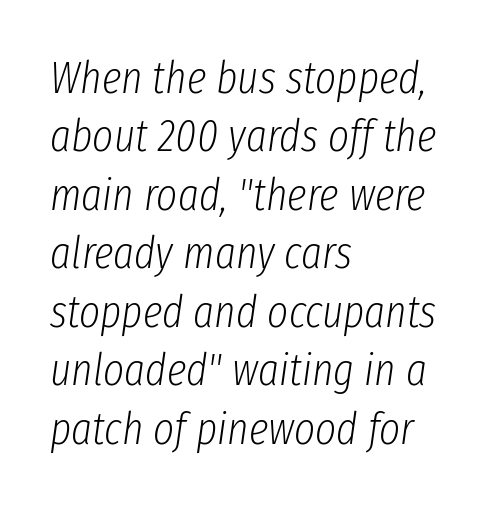
The image shows 45 px light, condensed type, italic (leaning right); set left-aligned, normal line spacing (1.3x), normal letter spacing, not underlined; low stroke contrast and a medium x-height.
